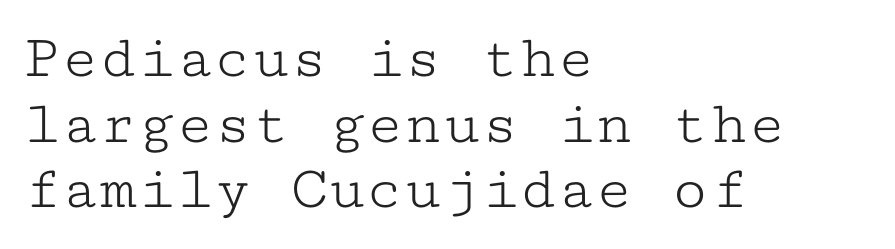
This sample uses an upright cut, with every glyph sitting square on the baseline. Summary of weight: not heavy and not bold. A bare baseline throughout the passage. Glyph-to-glyph distance matches everyday printed text.
